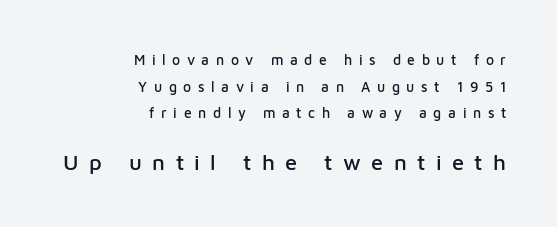
The image shows 22 px text type, upright; set right-aligned, loose line spacing (1.9x), unusually wide letter spacing (+0.47 em), not underlined; the second (bottom) block is 1.57x larger.
